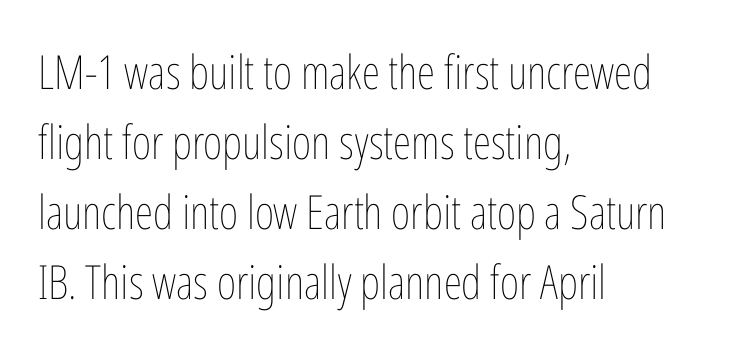
The tracking reads as untouched default to a designer's eye. Here the designer chose a conventional face with non-uniform glyph widths. The rendering uses a moderate line-height, typical for paragraphs. Line starts are locked; line ends wander.
